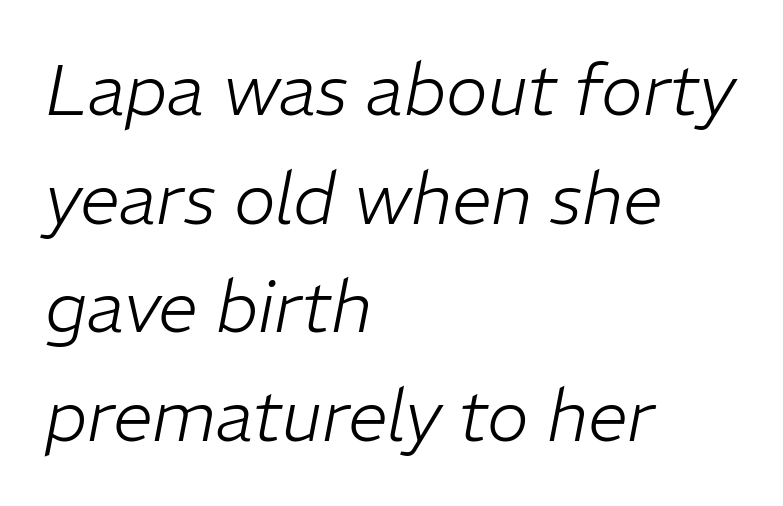
Q: Is the text bold? A: No.
Q: Is the text italic (slanted)? A: Yes, it leans right by about 11 degrees.
Q: Is the text underlined? A: No.
Q: How is the paragraph aligned? A: Left-aligned.
Q: Is the spacing between letters normal or unusually wide? A: Normal.
Q: Is the spacing between lines tight, normal or loose? A: Normal.
Q: Width (condensed, normal, or wide)? A: Normal.
Q: Stroke contrast? A: Low.
Q: x-height? A: Medium.
Q: Monospaced? A: No.
